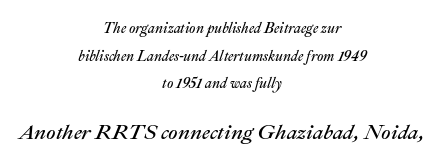
{"italic": "yes", "lean": "right", "slant_degrees": 22, "bold": "no", "underline": "no", "align": "center", "line_spacing": "loose", "line_spacing_ratio": 1.98, "letter_spacing": "normal", "letter_spacing_em": 0.0, "larger_block": "second", "size_ratio": 1.5, "glyph_px": 21}
